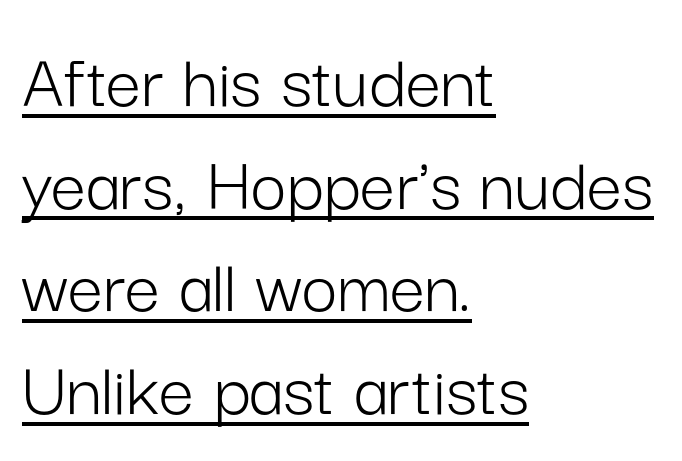
{"serif": "no", "italic": "no", "bold": "no", "weight": "light", "width": "normal", "stroke_contrast": "low", "x_height": "medium", "monospaced": "no", "underline": "yes", "align": "left", "line_spacing": "normal", "line_spacing_ratio": 1.3, "letter_spacing": "normal", "letter_spacing_em": 0.0, "glyph_px": 79}
